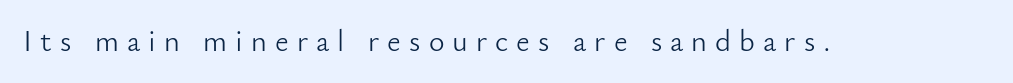
Nothing heavy about these letters — not bold at all. The string is rendered with underlining switched off. A typesetter would call this proportional, since set widths differ per character. Observe the wide spacing: letters keep a clear distance from each other.
